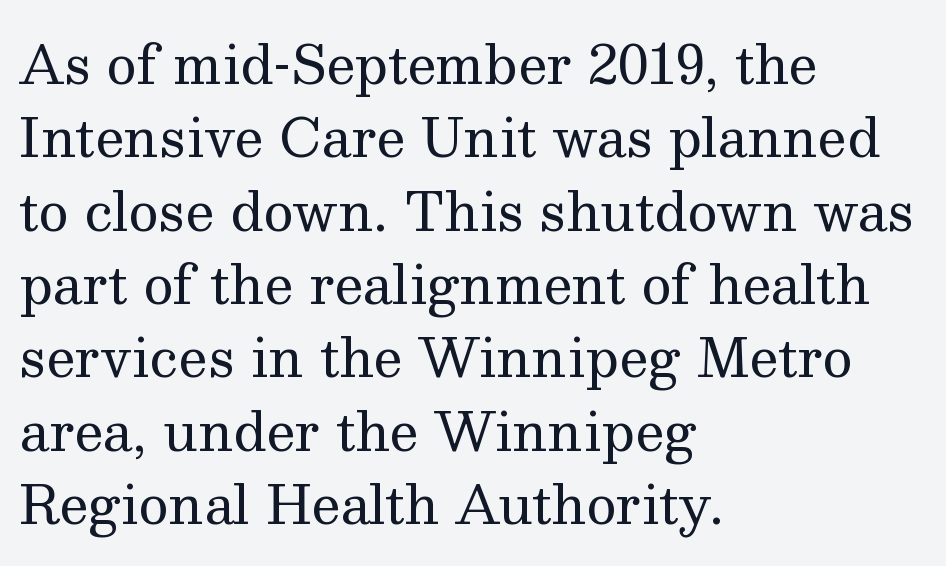
Q: Is the text bold? A: No.
Q: Is the text italic (slanted)? A: No, it is upright.
Q: Is the typeface a serif or a sans-serif typeface? A: Serif.
Q: Is the text underlined? A: No.
Q: How is the paragraph aligned? A: Left-aligned.
Q: Is the spacing between letters normal or unusually wide? A: Normal.
Q: Is the spacing between lines tight, normal or loose? A: Normal.
Q: Width (condensed, normal, or wide)? A: Normal.
Q: Stroke contrast? A: Medium.
Q: x-height? A: Medium.
Q: Monospaced? A: No.
